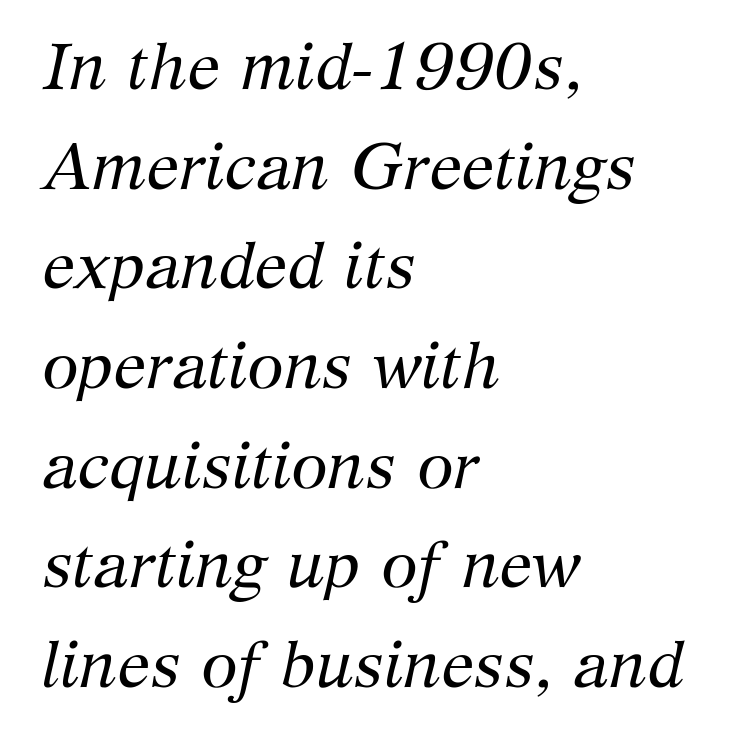
This sample uses a serif face. The face used here has a pronounced slope to its letters. Nothing unusual about the tracking: characters are spaced as the font intends. Underlining? Definitely not there. Proportional: the letters do not fall into vertical columns.
